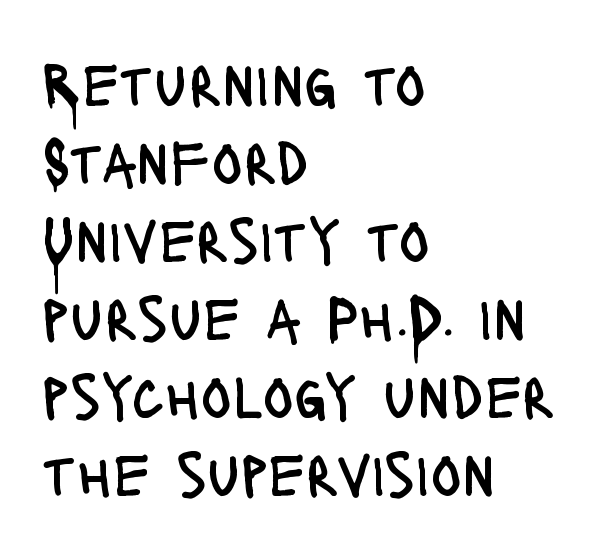
Q: Is the text bold? A: No.
Q: Is the text italic (slanted)? A: No, it is upright.
Q: Is the typeface a serif or a sans-serif typeface? A: Sans-serif.
Q: Is the text underlined? A: No.
Q: How is the paragraph aligned? A: Left-aligned.
Q: Is the spacing between letters normal or unusually wide? A: Normal.
Q: Width (condensed, normal, or wide)? A: Condensed.
Q: Stroke contrast? A: Low.
Q: x-height? A: Large.
Q: Monospaced? A: No.
